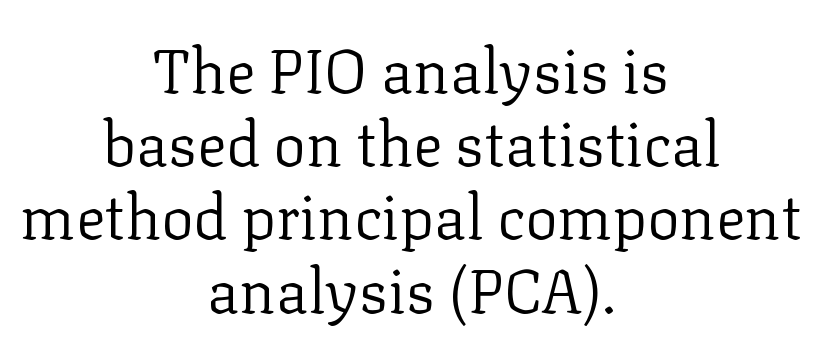
{"serif": "yes", "italic": "no", "bold": "no", "weight": "regular", "width": "normal", "stroke_contrast": "low", "x_height": "medium", "monospaced": "no", "underline": "no", "align": "center", "line_spacing_ratio": 1.2, "letter_spacing": "normal", "letter_spacing_em": 0.0, "glyph_px": 61}
